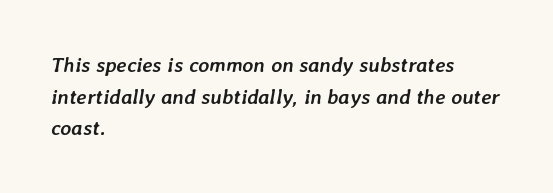
What's the leading like? Ordinary, nothing unusual. A full-strength bold gives these letters their thick strokes. This rendering features lettering with no underline. Compared with typical body copy, the letter spacing here is the same.
